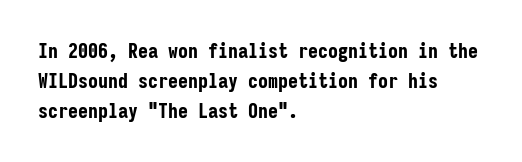
Alignment: flush left. Tall strokes in this sample are plumb rather than angled. Successive baselines arrive at the customary interval. The rendering uses a bold face; every stroke is thick and dark. The specimen omits any rule beneath the text block's lines. Short note: letters normally spaced.
